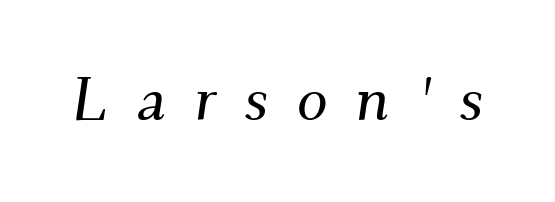
These lines are rendered in a variable-pitch font. Stroke terminals: seriffed. There's an unmistakable incline to the writing here. Plain, unruled lines of type.
